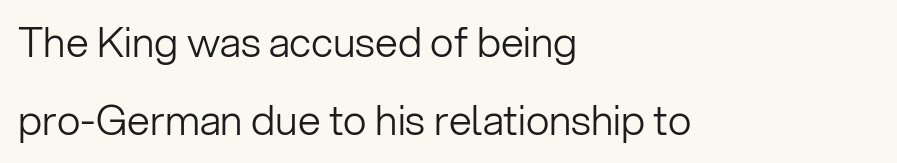
Q: Is the text bold? A: No.
Q: Is the text italic (slanted)? A: No, it is upright.
Q: Is the typeface a serif or a sans-serif typeface? A: Sans-serif.
Q: Is the text underlined? A: No.
Q: How is the paragraph aligned? A: Left-aligned.
Q: Is the spacing between letters normal or unusually wide? A: Normal.
Q: Is the spacing between lines tight, normal or loose? A: Loose.
Q: Width (condensed, normal, or wide)? A: Normal.
Q: Stroke contrast? A: Low.
Q: x-height? A: Medium.
Q: Monospaced? A: No.
